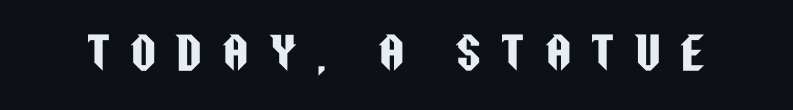
The image shows 43 px condensed sans-serif type, upright; set unusually wide letter spacing (+0.49 em), not underlined; low stroke contrast and a large x-height.
